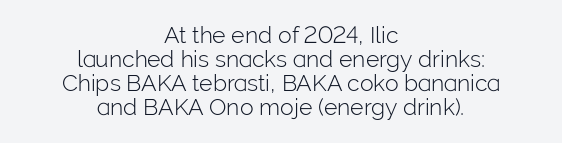
The image shows 23 px text type, upright; set centered, tight line spacing (1.05x), normal letter spacing, not underlined.
